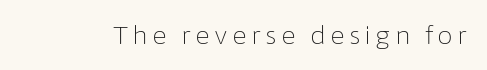
{"italic": "no", "bold": "no", "underline": "no", "glyph_px": 25}
